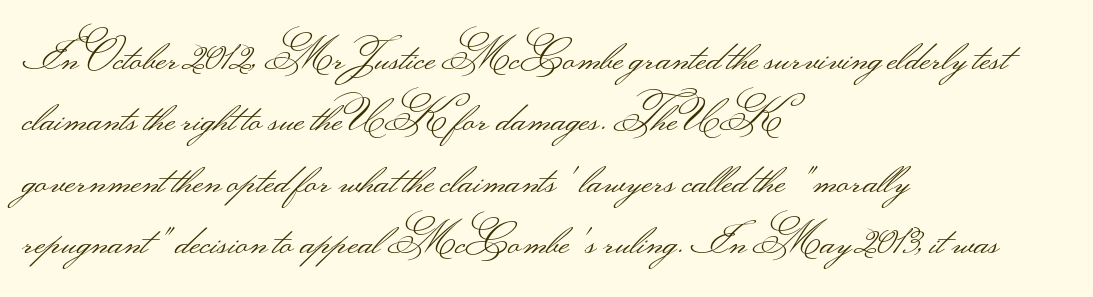
{"serif": "no", "bold": "no", "weight": "light", "width": "wide", "stroke_contrast": "medium", "monospaced": "no", "underline": "no", "align": "left", "line_spacing": "normal", "line_spacing_ratio": 1.46, "letter_spacing": "normal", "letter_spacing_em": 0.0, "glyph_px": 42}
